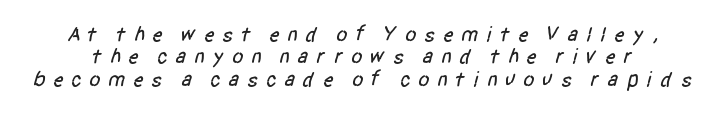
If you measured baseline to baseline, you'd find a short distance. Check under the words: just untouched page. Here the glyphs are tracked loosely, breaking word shapes into spaced letters.
